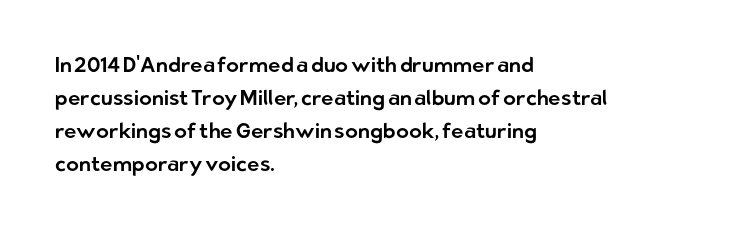
Do the letters lean? They stand straight. You could call the tracking neutral — neither tight nor loose. The passage shown is not underscored anywhere. The ragged edge is on the right, which tells us the setting is flush left. Students, observe: this is what conventionally led text looks like.
